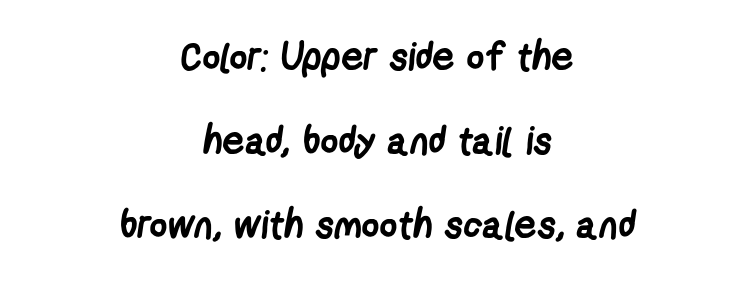
Interline gaps are noticeably wide in this sample. Teacher's note: observe the equal gaps on both sides — that is centered alignment. The text was rendered using a sans face with plain stroke endings. Is this a fixed-width face? No — the glyphs have proportional, varying widths. Typesetter's note: full bold, strokes at maximum text heaviness. What stands out about the letter spacing? Nothing — it is the standard amount.
